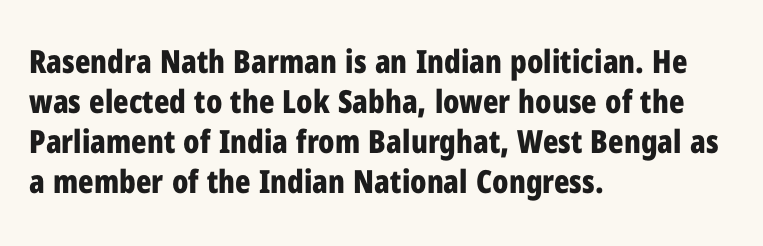
A typesetter would call this zero additional tracking. Compared with typical paragraphs, the rows here are spaced about the same. Nothing sits at the stroke ends, so this counts as sans-serif. Do the characters align in a grid? No, the font is proportional.
